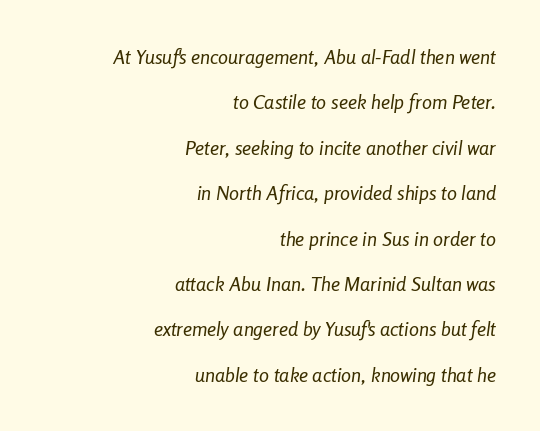
Q: Is the text bold? A: No.
Q: Is the text italic (slanted)? A: Yes, it leans right by about 8 degrees.
Q: Is the text underlined? A: No.
Q: How is the paragraph aligned? A: Right-aligned.
Q: Is the spacing between letters normal or unusually wide? A: Normal.
Q: Is the spacing between lines tight, normal or loose? A: Loose.
